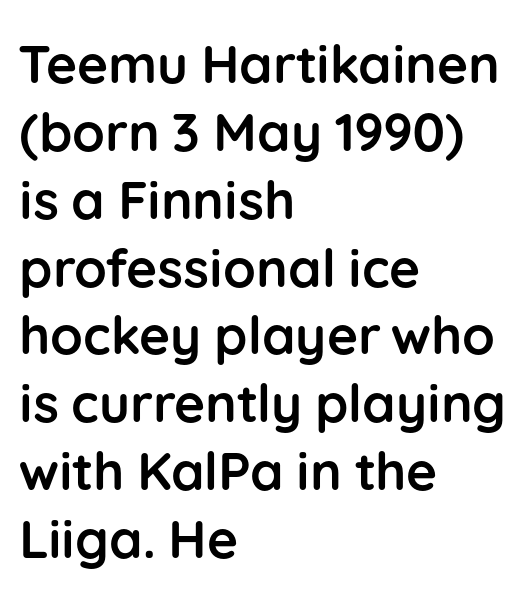
{"serif": "no", "italic": "no", "bold": "yes", "weight": "semibold", "width": "normal", "stroke_contrast": "low", "x_height": "medium", "monospaced": "no", "underline": "no", "align": "left", "line_spacing": "normal", "line_spacing_ratio": 1.28, "letter_spacing": "normal", "letter_spacing_em": 0.0, "glyph_px": 53}
